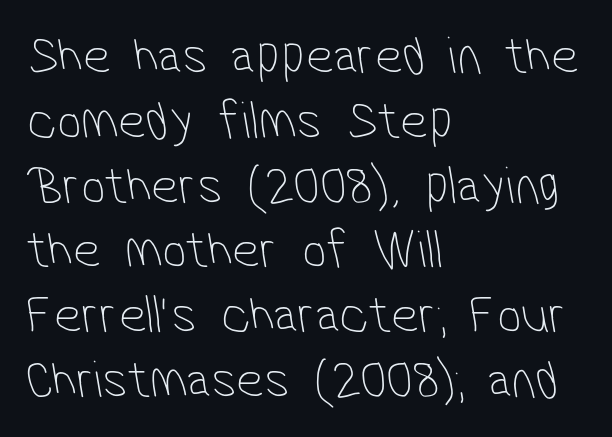
Q: Is the text bold? A: No.
Q: Is the typeface a serif or a sans-serif typeface? A: Sans-serif.
Q: Is the text underlined? A: No.
Q: How is the paragraph aligned? A: Left-aligned.
Q: Is the spacing between letters normal or unusually wide? A: Normal.
Q: Width (condensed, normal, or wide)? A: Condensed.
Q: Stroke contrast? A: Low.
Q: x-height? A: Medium.
Q: Monospaced? A: No.
